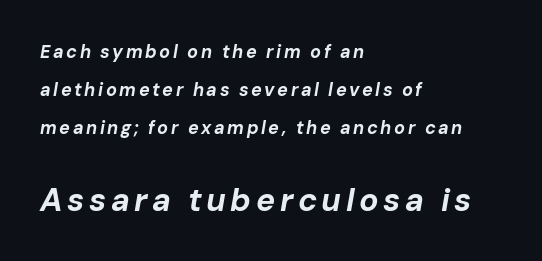
In this sample the second text group is rendered at the bigger scale. Notice how the passage keeps a crisp vertical edge on the left only. Emphasis by weight is at full strength: bold. The text carries the slant typical of an italic or oblique font.
